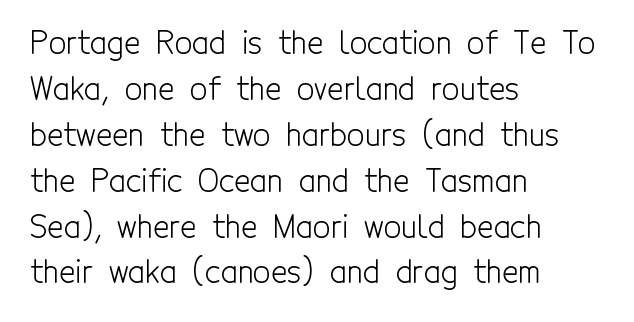
No extra tracking has been applied to these lines. Casual observation: everything's shoved over to the left. Italic: no, the glyphs are upright roman. The lines sit at an ordinary, default distance from one another. Unmarked baselines from the first word to the last.
